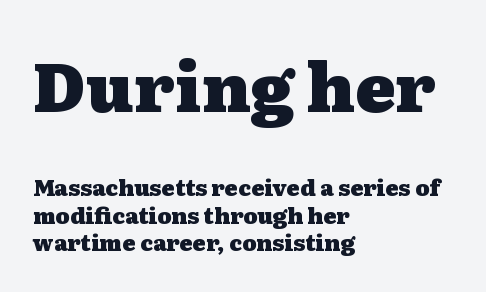
The image shows 67 px heavy, wide serif type, upright; set left-aligned, normal line spacing (1.25x), normal letter spacing, not underlined; the first (top) block is 3.05x larger; medium stroke contrast and a medium x-height.
